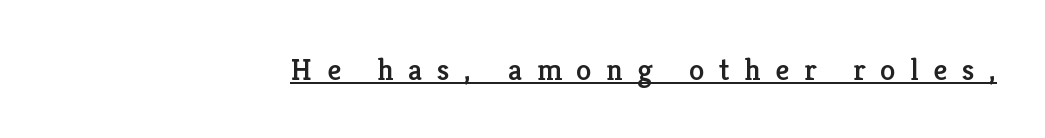
{"serif": "yes", "italic": "no", "width": "normal", "stroke_contrast": "low", "x_height": "medium", "monospaced": "no", "underline": "yes", "align": "right", "letter_spacing": "wide", "letter_spacing_em": 0.47, "glyph_px": 31}
